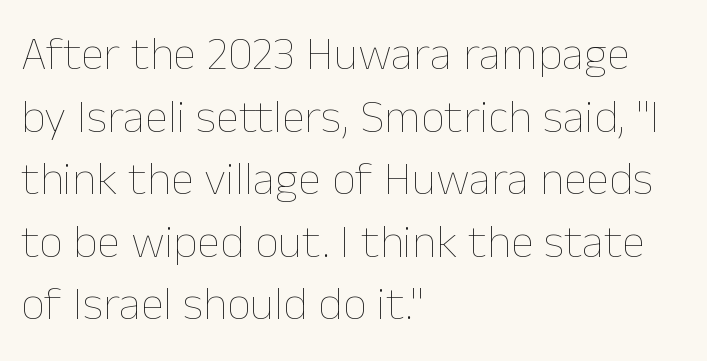
The image shows 47 px thin type, upright; set left-aligned, normal line spacing (1.33x), normal letter spacing, not underlined; low stroke contrast and a medium x-height.
